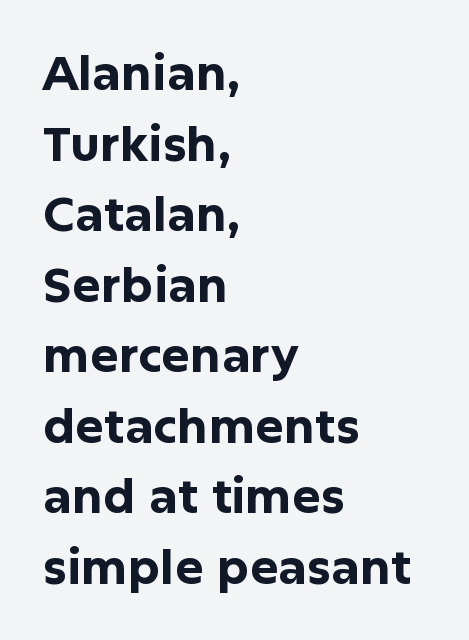
{"serif": "no", "italic": "no", "bold": "yes", "weight": "bold", "width": "normal", "stroke_contrast": "low", "x_height": "medium", "monospaced": "no", "underline": "no", "align": "left", "line_spacing": "normal", "line_spacing_ratio": 1.47, "letter_spacing": "normal", "letter_spacing_em": 0.0, "glyph_px": 48}
